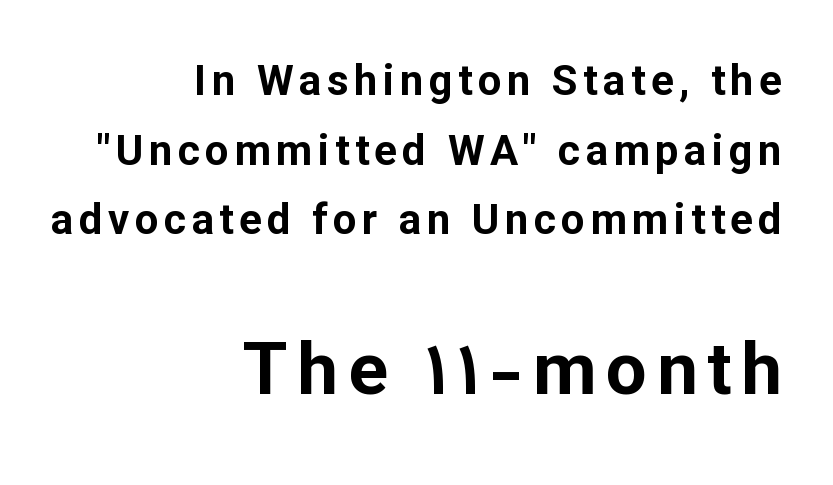
This sample keeps an unexceptional amount of space between lines. Leftover space on each line is placed entirely before the opening word. Note the varied advance widths — an 'i' is clearly narrower than an 'm'. Glance below the letters and you will spot only blank space. The face used here appears at its bigger size in the lower chunk.
